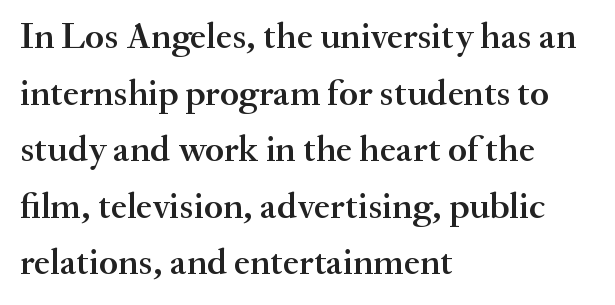
{"serif": "yes", "italic": "no", "bold": "semi", "weight": "semibold", "width": "normal", "stroke_contrast": "medium", "x_height": "small", "monospaced": "no", "underline": "no", "align": "left", "line_spacing": "normal", "line_spacing_ratio": 1.53, "letter_spacing": "normal", "letter_spacing_em": 0.0, "glyph_px": 37}
